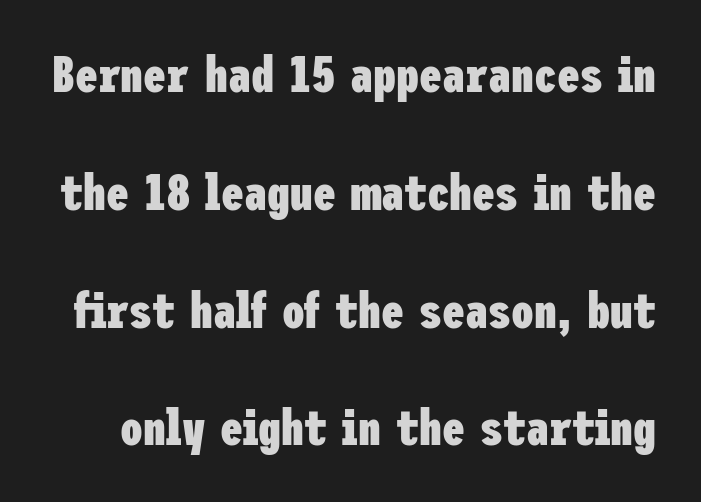
Type without underlining. The vertical gap from one line to the next is large. Rendered with straight, roman letterforms. These lines are composed in type without serifs.
